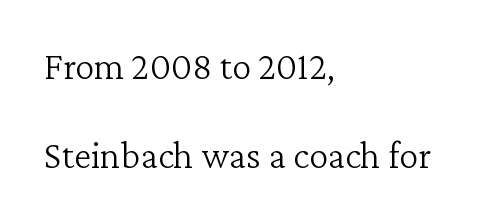
Q: Is the text bold? A: No.
Q: Is the text italic (slanted)? A: No, it is upright.
Q: Is the typeface a serif or a sans-serif typeface? A: Serif.
Q: Is the text underlined? A: No.
Q: How is the paragraph aligned? A: Left-aligned.
Q: Is the spacing between letters normal or unusually wide? A: Normal.
Q: Is the spacing between lines tight, normal or loose? A: Loose.
Q: Width (condensed, normal, or wide)? A: Normal.
Q: Stroke contrast? A: Low.
Q: x-height? A: Medium.
Q: Monospaced? A: No.
